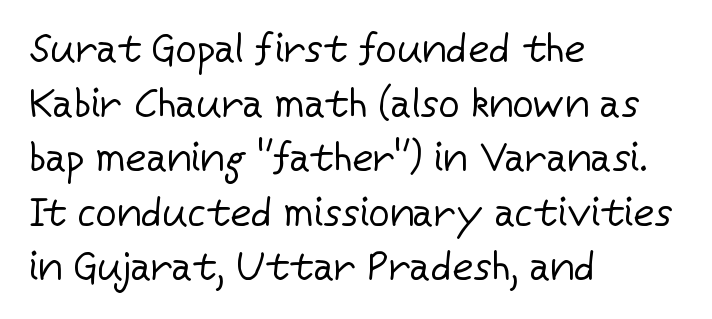
This sample has the flowing, uneven cadence of proportional lettering. The rag falls on the right side of this text block. The rendering shows plain stroke endings on the letterforms — a sans-serif design. Compared with typical body copy, the letter spacing here is the same.
